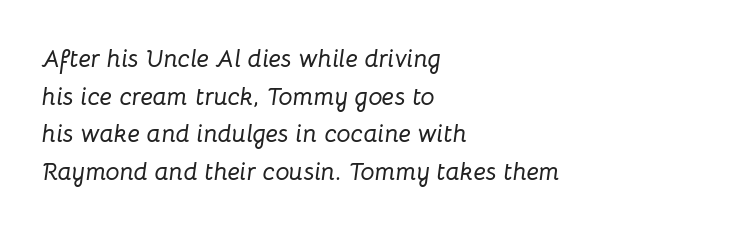
{"italic": "yes", "lean": "right", "slant_degrees": 8, "underline": "no", "align": "left", "line_spacing": "normal", "line_spacing_ratio": 1.51, "letter_spacing": "normal", "letter_spacing_em": 0.0, "glyph_px": 25}
